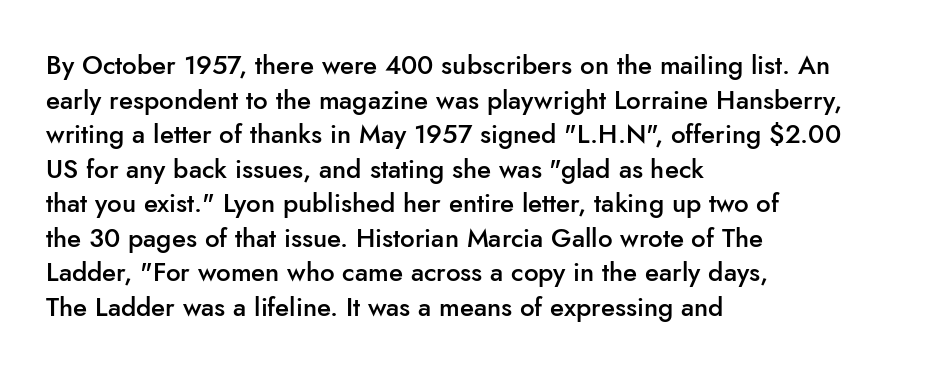
{"italic": "no", "bold": "semi", "underline": "no", "align": "left", "line_spacing": "normal", "line_spacing_ratio": 1.33, "letter_spacing": "normal", "letter_spacing_em": 0.0, "glyph_px": 26}
